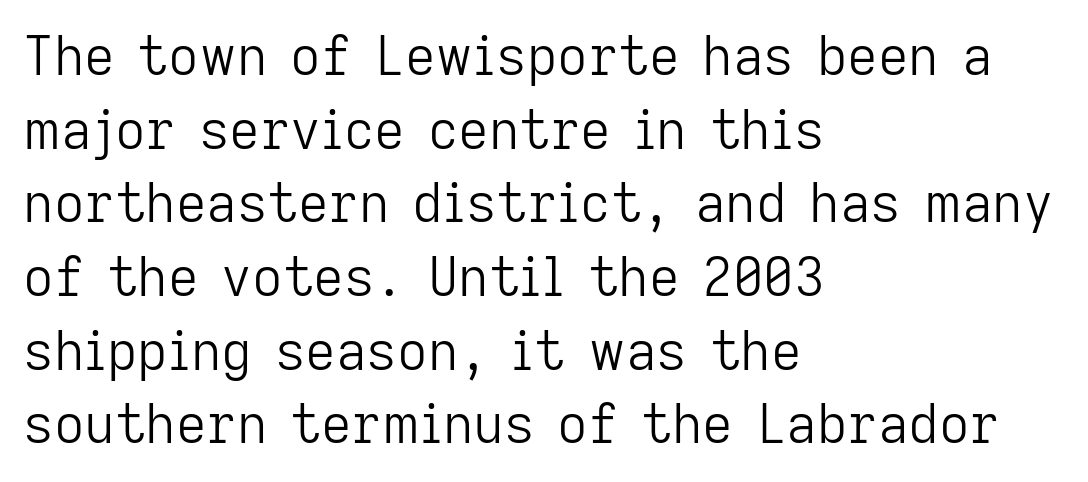
{"serif": "no", "italic": "no", "bold": "no", "weight": "light", "width": "normal", "stroke_contrast": "low", "x_height": "medium", "monospaced": "no", "underline": "no", "align": "left", "line_spacing": "normal", "line_spacing_ratio": 1.39, "letter_spacing": "normal", "letter_spacing_em": 0.0, "glyph_px": 53}
